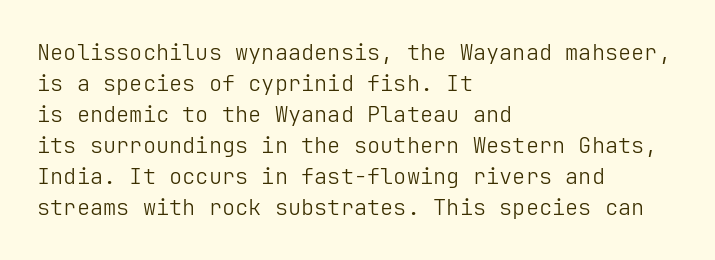
The image shows 22 px text type, upright; set left-aligned, normal line spacing (1.41x), normal letter spacing, not underlined.
